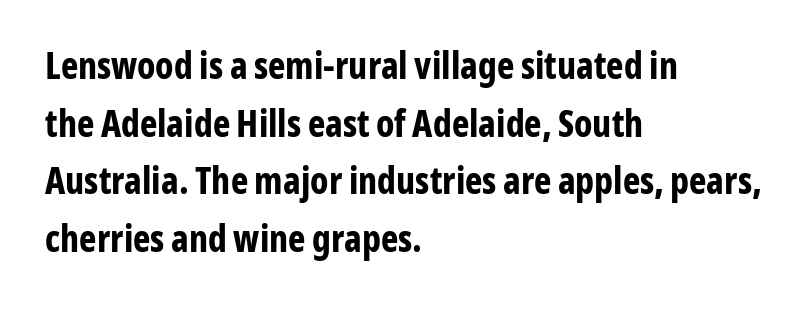
Q: Is the text bold? A: Yes.
Q: Is the text italic (slanted)? A: No, it is upright.
Q: Is the typeface a serif or a sans-serif typeface? A: Sans-serif.
Q: Is the text underlined? A: No.
Q: How is the paragraph aligned? A: Left-aligned.
Q: Is the spacing between letters normal or unusually wide? A: Normal.
Q: Is the spacing between lines tight, normal or loose? A: Normal.
Q: Width (condensed, normal, or wide)? A: Condensed.
Q: Stroke contrast? A: Low.
Q: x-height? A: Medium.
Q: Monospaced? A: No.
